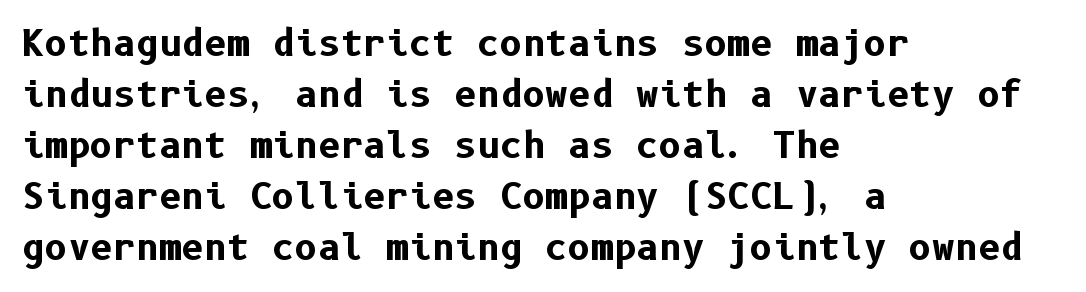
The image shows 35 px bold sans-serif type, upright; set left-aligned, normal line spacing (1.46x), normal letter spacing, not underlined; low stroke contrast and a medium x-height.
